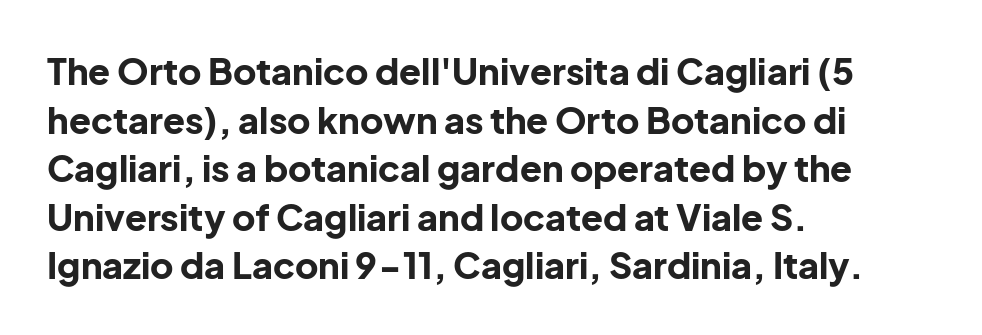
Q: Is the text bold? A: Yes.
Q: Is the text italic (slanted)? A: No, it is upright.
Q: Is the typeface a serif or a sans-serif typeface? A: Sans-serif.
Q: Is the text underlined? A: No.
Q: How is the paragraph aligned? A: Left-aligned.
Q: Is the spacing between letters normal or unusually wide? A: Normal.
Q: Is the spacing between lines tight, normal or loose? A: Normal.
Q: Width (condensed, normal, or wide)? A: Normal.
Q: Stroke contrast? A: Low.
Q: x-height? A: Medium.
Q: Monospaced? A: No.
